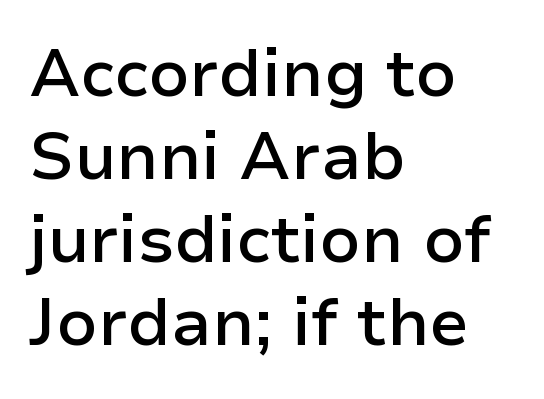
{"serif": "no", "italic": "no", "bold": "semi", "weight": "semibold", "width": "normal", "stroke_contrast": "low", "x_height": "medium", "monospaced": "no", "underline": "no", "align": "left", "line_spacing": "normal", "line_spacing_ratio": 1.26, "letter_spacing": "normal", "letter_spacing_em": 0.0, "glyph_px": 66}
